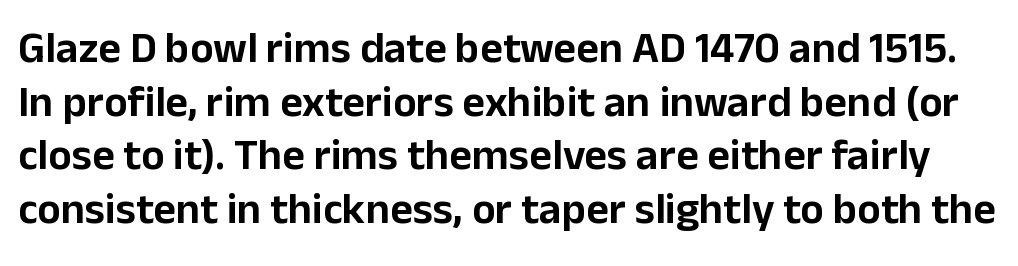
{"serif": "no", "italic": "no", "width": "normal", "stroke_contrast": "low", "x_height": "medium", "monospaced": "no", "underline": "no", "line_spacing_ratio": 1.22, "letter_spacing": "normal", "letter_spacing_em": 0.0, "glyph_px": 44}
